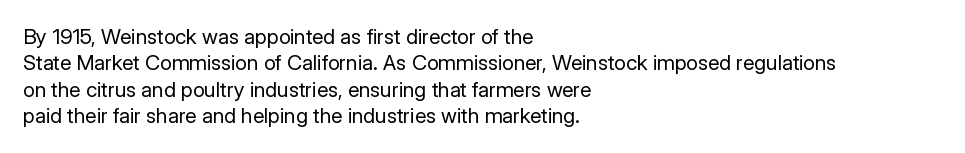
The image shows 21 px text type, upright; set left-aligned, normal line spacing (1.26x), normal letter spacing, not underlined.
